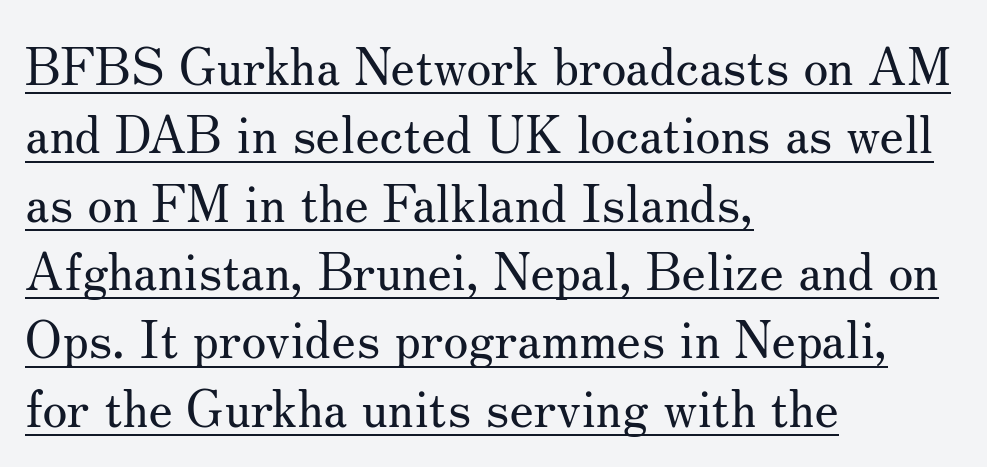
Q: Is the text bold? A: No.
Q: Is the text italic (slanted)? A: No, it is upright.
Q: Is the typeface a serif or a sans-serif typeface? A: Serif.
Q: Is the text underlined? A: Yes.
Q: How is the paragraph aligned? A: Left-aligned.
Q: Is the spacing between letters normal or unusually wide? A: Normal.
Q: Is the spacing between lines tight, normal or loose? A: Normal.
Q: Width (condensed, normal, or wide)? A: Normal.
Q: Stroke contrast? A: Medium.
Q: x-height? A: Small.
Q: Monospaced? A: No.
